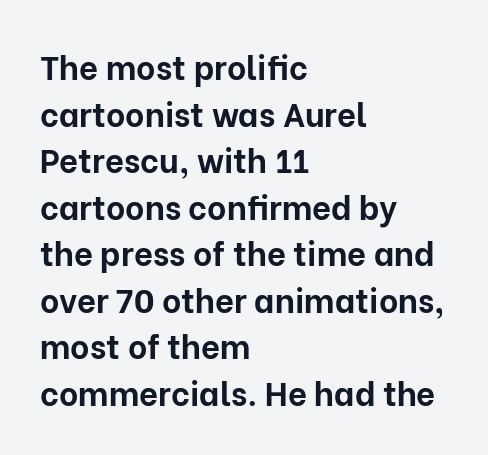
The rendering keeps characters at their native spacing. The passage is arranged the way most books set body copy — flush left. Varying glyph widths throughout — classic text-font behaviour. Typographic density is high because the face is bold.
